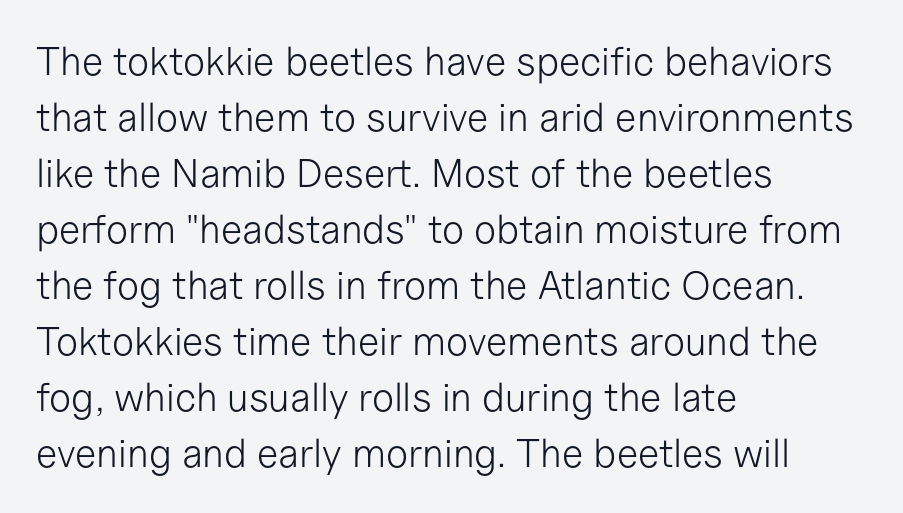
The image shows 40 px light sans-serif type, upright; set left-aligned, normal line spacing (1.4x), normal letter spacing, not underlined; low stroke contrast and a medium x-height.
